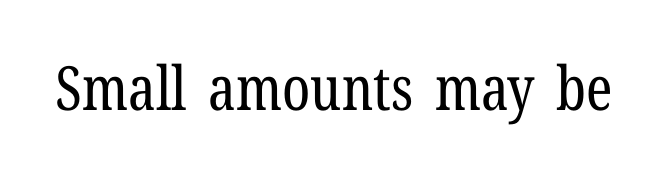
Q: Is the text bold? A: No.
Q: Is the text italic (slanted)? A: No, it is upright.
Q: Is the typeface a serif or a sans-serif typeface? A: Serif.
Q: Is the text underlined? A: No.
Q: Is the spacing between letters normal or unusually wide? A: Normal.
Q: Width (condensed, normal, or wide)? A: Condensed.
Q: Stroke contrast? A: Low.
Q: x-height? A: Medium.
Q: Monospaced? A: No.
